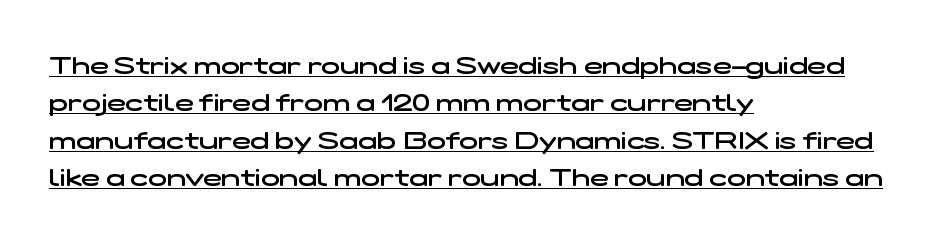
Q: Is the text bold? A: Semi-bold.
Q: Is the text underlined? A: Yes.
Q: How is the paragraph aligned? A: Left-aligned.
Q: Is the spacing between letters normal or unusually wide? A: Normal.
Q: Is the spacing between lines tight, normal or loose? A: Normal.
